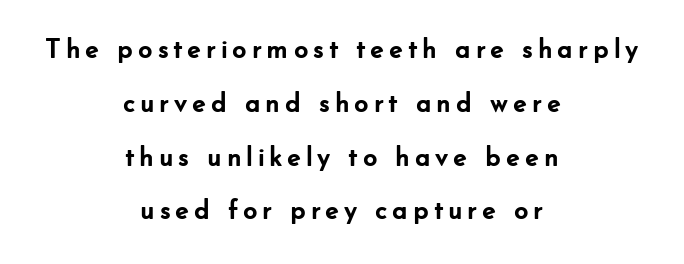
The image shows 28 px semibold sans-serif type, upright; set centered, loose line spacing (1.92x), not underlined; low stroke contrast and a small x-height.
